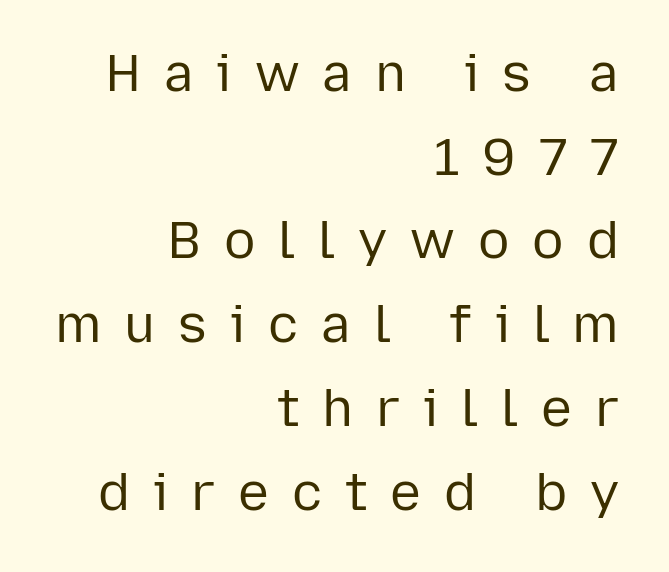
Lines of text with bare space underneath. In terms of letterspacing, this is a distinctly airy, spread setting. Is the stroke heavy? The answer is a plain regular-or-lighter. One-word summary of the alignment: right.
